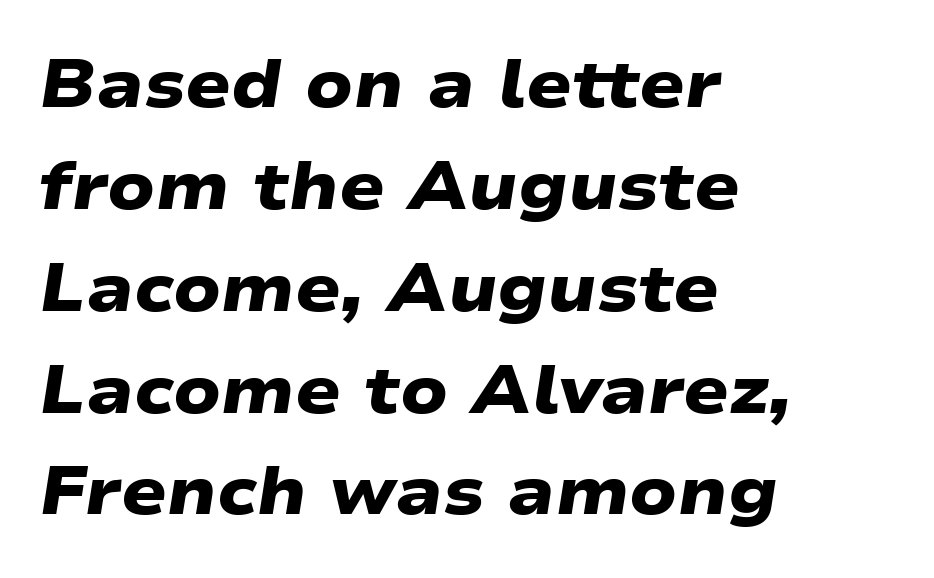
Is the letter spacing exaggerated? No — it looks like the ordinary default. Observe the absence of serifs on each vertical stroke in this sample. Each glyph is drawn with heavy, bold strokes. Here the designer chose a conventional face with non-uniform glyph widths. These lines stack with their left ends in a neat column.
